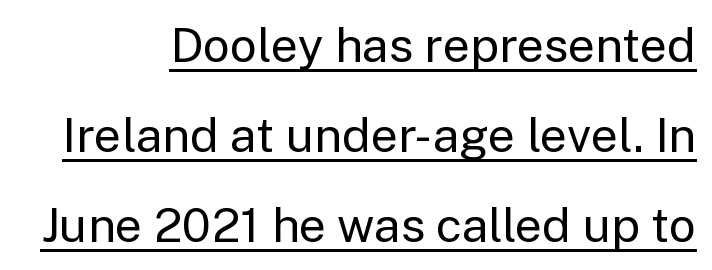
The image shows 48 px regular-weight sans-serif type, upright; set right-aligned, line spacing 1.88x, normal letter spacing, underlined; low stroke contrast and a medium x-height.
